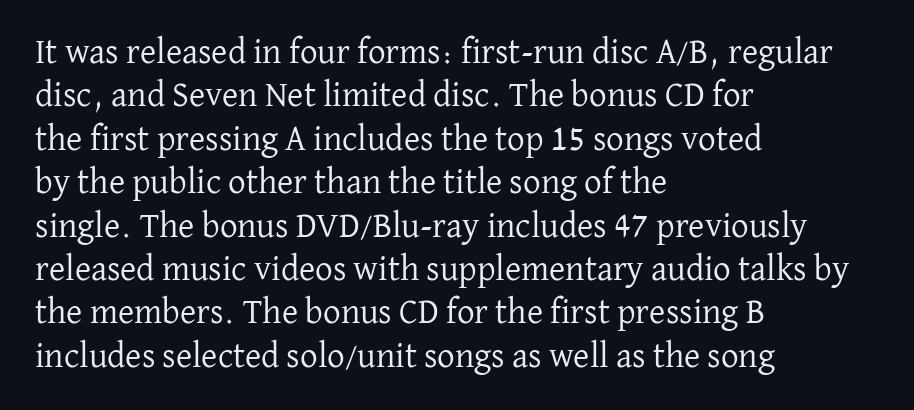
Q: Is the text bold? A: No.
Q: Is the text italic (slanted)? A: No, it is upright.
Q: Is the typeface a serif or a sans-serif typeface? A: Serif.
Q: Is the text underlined? A: No.
Q: How is the paragraph aligned? A: Left-aligned.
Q: Is the spacing between letters normal or unusually wide? A: Normal.
Q: Width (condensed, normal, or wide)? A: Normal.
Q: Stroke contrast? A: Low.
Q: x-height? A: Medium.
Q: Monospaced? A: No.
